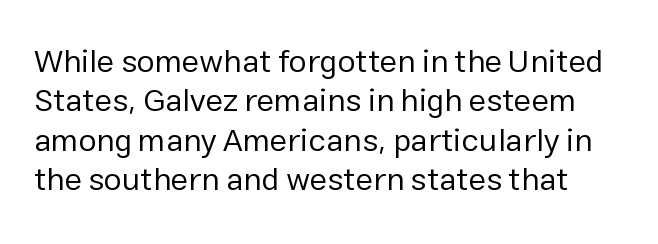
Q: Is the text bold? A: No.
Q: Is the text italic (slanted)? A: No, it is upright.
Q: Is the typeface a serif or a sans-serif typeface? A: Sans-serif.
Q: Is the text underlined? A: No.
Q: Is the spacing between letters normal or unusually wide? A: Normal.
Q: Width (condensed, normal, or wide)? A: Normal.
Q: Stroke contrast? A: Low.
Q: x-height? A: Medium.
Q: Monospaced? A: No.
